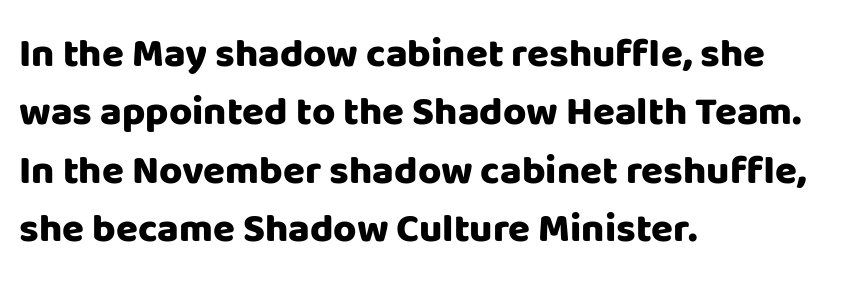
Here the designer chose a conventional face with non-uniform glyph widths. The designer went with a sans here, leaving each stem footless. This rendering leaves character spacing at its baseline value. The string is rendered with underlining switched off. Reading down the column, the eye jumps a familiar distance to each next line. Does the lettering tilt? It doesn't — this is upright.
